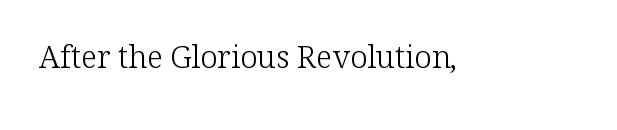
The foot of each line stays bare and open. Spacing verdict: proportional, widths tailored to each character. The lettering stays uniformly vertical, giving the passage a roman look. The type is set solid horizontally, with unmodified tracking. The strokes carry an ordinary text weight at most.
